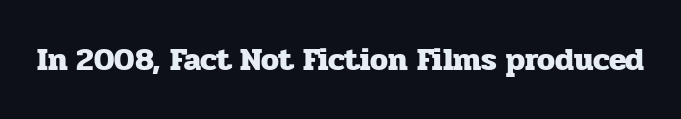
The image shows 32 px heavy serif type, upright; set normal letter spacing, not underlined; low stroke contrast and a medium x-height.
